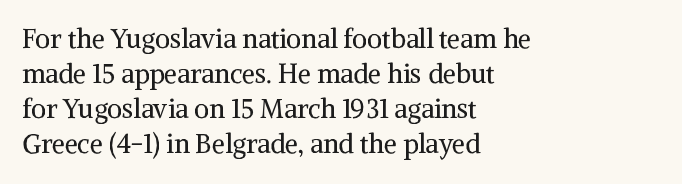
The image shows 26 px text type, upright; set left-aligned, normal line spacing (1.35x), normal letter spacing, not underlined.
